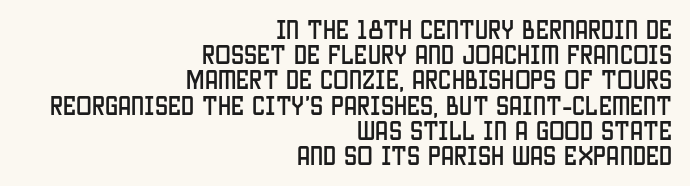
The image shows 21 px text type, upright; set right-aligned, line spacing 1.2x, normal letter spacing, not underlined.
